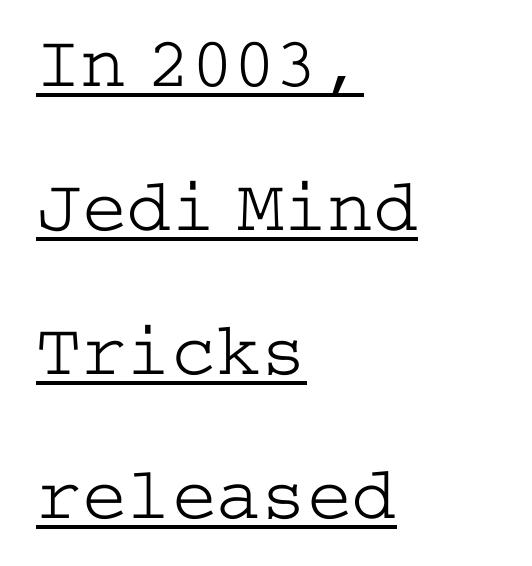
The image shows 75 px light, wide serif type, upright; set left-aligned, loose line spacing (1.92x), normal letter spacing, underlined; low stroke contrast and a medium x-height.
